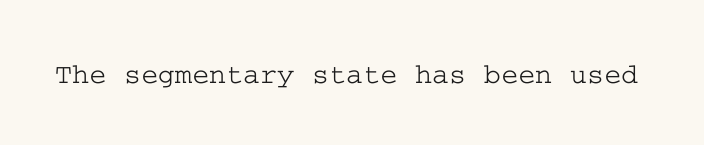
Examine the stroke ends and you'll spot serifs. Check under the words: just untouched page. This is the regular roman posture of the typeface. The passage shown has conventional tracking throughout.
